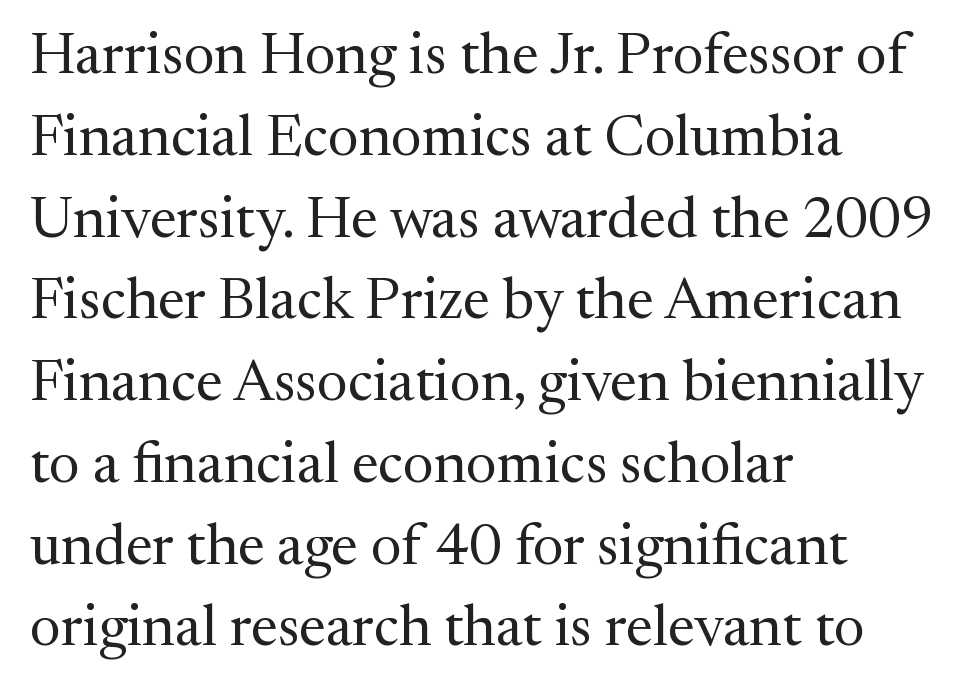
The font's upright variant was chosen for this text. The font is comparable to plain body text, perhaps lighter. The face used here is proportionally spaced, like ordinary book or web type. The foot of each line stays bare and open. Note: serifs present on the glyphs.
